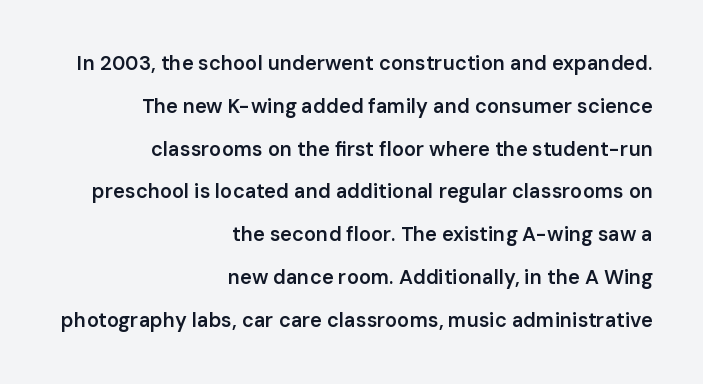
Q: Is the text bold? A: Semi-bold.
Q: Is the text italic (slanted)? A: No, it is upright.
Q: Is the text underlined? A: No.
Q: How is the paragraph aligned? A: Right-aligned.
Q: Is the spacing between letters normal or unusually wide? A: Normal.
Q: Is the spacing between lines tight, normal or loose? A: Loose.
